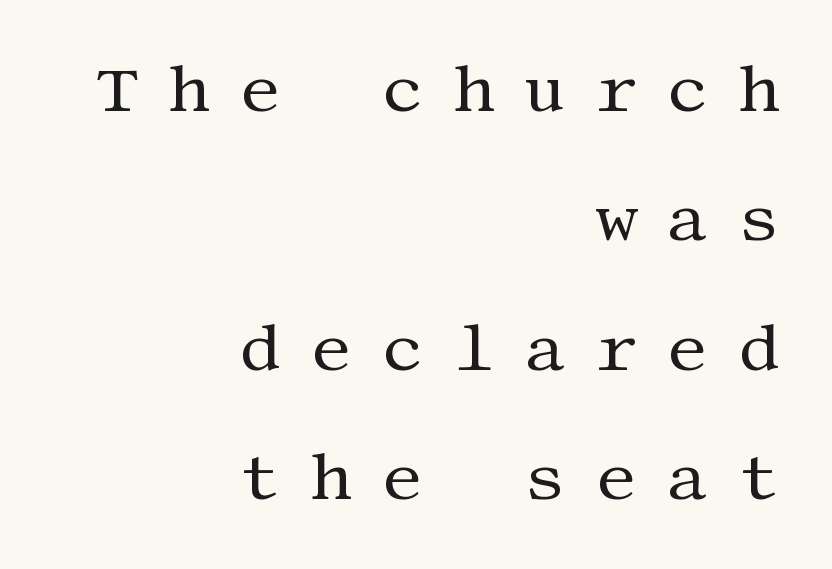
Casual observation: everything's shoved over to the right. This block would shrink considerably if given ordinary leading; it's expanded now. Note: serifs present on the glyphs. The tracking jumps out immediately: characters are airy and widely separated. The strip under each line holds only bare page. Posture: upright roman.
